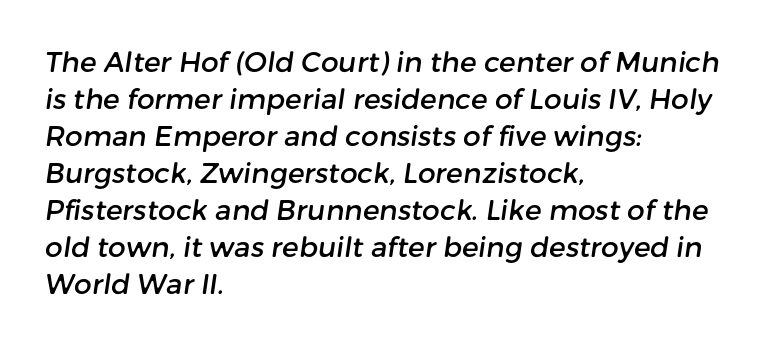
Q: Is the typeface a serif or a sans-serif typeface? A: Sans-serif.
Q: Is the text underlined? A: No.
Q: How is the paragraph aligned? A: Left-aligned.
Q: Is the spacing between letters normal or unusually wide? A: Normal.
Q: Is the spacing between lines tight, normal or loose? A: Normal.
Q: Width (condensed, normal, or wide)? A: Normal.
Q: Stroke contrast? A: Low.
Q: x-height? A: Medium.
Q: Monospaced? A: No.
